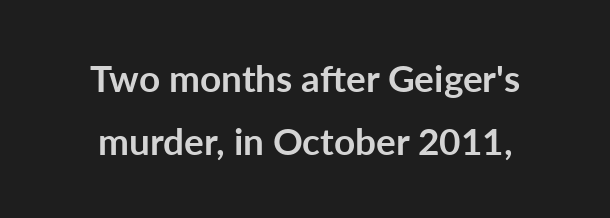
Q: Is the text bold? A: Yes.
Q: Is the text italic (slanted)? A: No, it is upright.
Q: Is the typeface a serif or a sans-serif typeface? A: Sans-serif.
Q: Is the text underlined? A: No.
Q: Is the spacing between letters normal or unusually wide? A: Normal.
Q: Is the spacing between lines tight, normal or loose? A: Normal.
Q: Width (condensed, normal, or wide)? A: Normal.
Q: Stroke contrast? A: Low.
Q: x-height? A: Medium.
Q: Monospaced? A: No.
